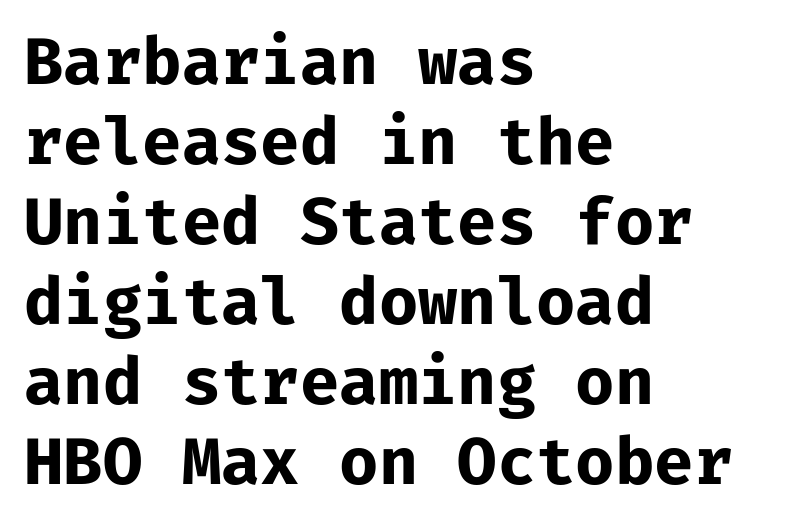
{"serif": "no", "italic": "no", "bold": "yes", "weight": "bold", "width": "normal", "stroke_contrast": "low", "x_height": "medium", "monospaced": "yes", "underline": "no", "align": "left", "line_spacing": "normal", "line_spacing_ratio": 1.25, "letter_spacing": "normal", "letter_spacing_em": 0.0, "glyph_px": 64}
